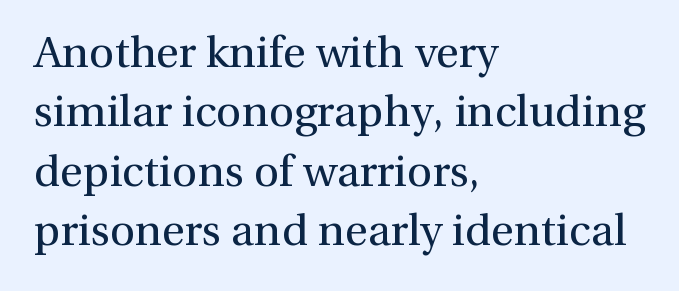
Check the space under the baseline: it is left empty. The lines sit at an ordinary, default distance from one another. Are there feet on the stems? There are — it's a serif. No heavy texture on the line: the type isn't bold. Style check: upright.
